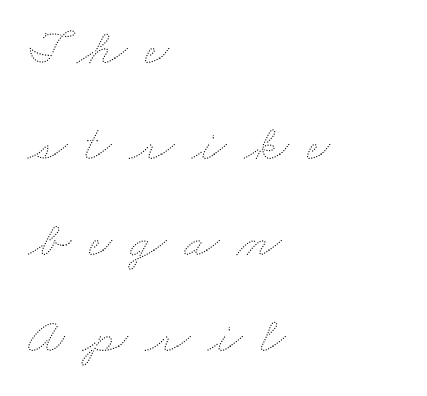
Q: Is the text bold? A: No.
Q: Is the text underlined? A: No.
Q: How is the paragraph aligned? A: Left-aligned.
Q: Is the spacing between letters normal or unusually wide? A: Unusually wide.
Q: Width (condensed, normal, or wide)? A: Wide.
Q: Stroke contrast? A: Medium.
Q: x-height? A: Small.
Q: Monospaced? A: No.
